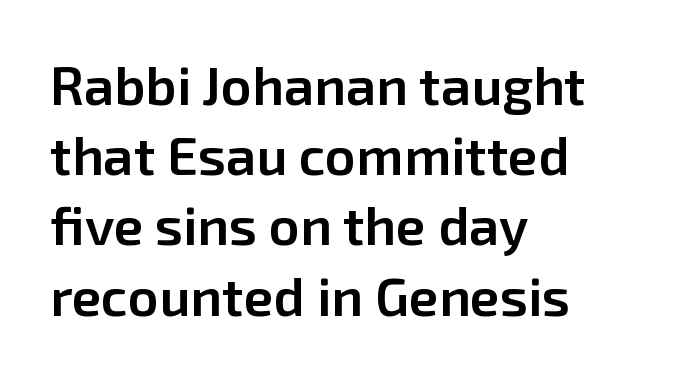
Check the space under the baseline: it is left empty. Honestly, the row spacing looks completely unremarkable. Notice how the passage keeps a crisp vertical edge on the left only. Caption: semibold face, moderately heavy strokes. The face used here is proportionally spaced, like ordinary book or web type. No feet cap the strokes, marking this as sans-serif type.
